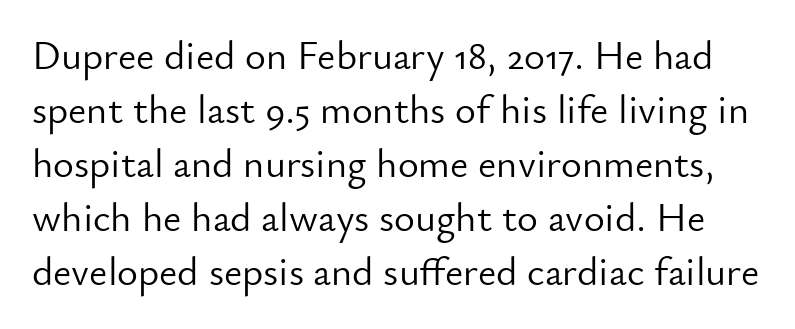
Q: Is the text bold? A: No.
Q: Is the text italic (slanted)? A: No, it is upright.
Q: Is the typeface a serif or a sans-serif typeface? A: Sans-serif.
Q: Is the text underlined? A: No.
Q: Is the spacing between letters normal or unusually wide? A: Normal.
Q: Is the spacing between lines tight, normal or loose? A: Normal.
Q: Width (condensed, normal, or wide)? A: Normal.
Q: Stroke contrast? A: Low.
Q: x-height? A: Small.
Q: Monospaced? A: No.
